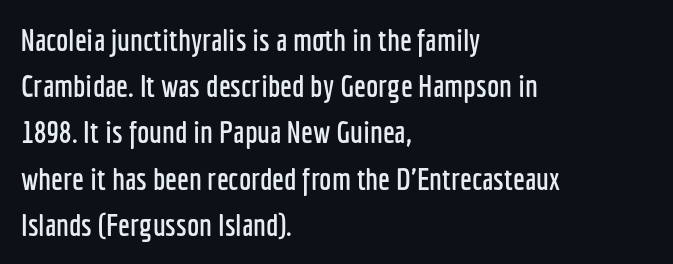
Check where the strokes stop: nothing finishes them off — pure sans. Look at the tracking — it's just the regular setting, nothing added. The letters stand straight up with perfectly vertical stems. This sample is left-justified, so line endings fall wherever the words run out. The string is rendered with underlining switched off. Is this a fixed-width face? No — the glyphs have proportional, varying widths.
